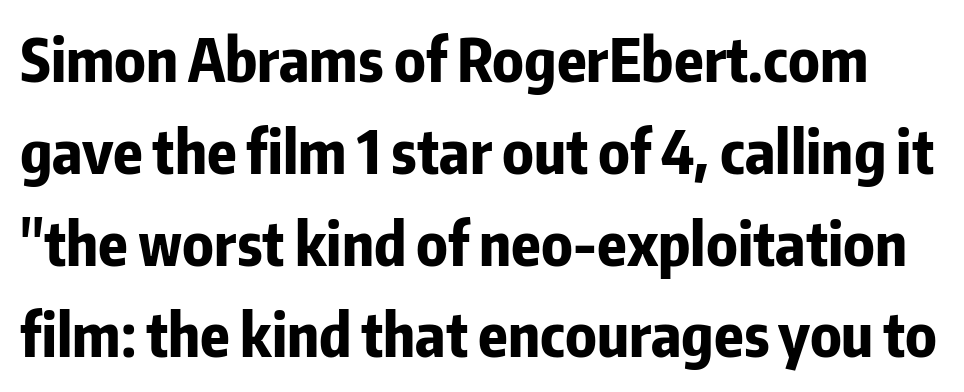
The image shows 60 px bold, condensed sans-serif type, upright; set normal line spacing (1.53x), normal letter spacing, not underlined; low stroke contrast and a medium x-height.
